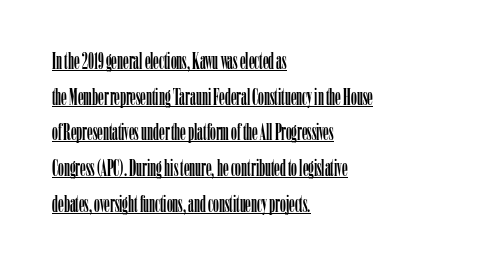
The paragraph has a hard left edge and a soft right edge. Tracking value appears to be zero — textbook default spacing. Line spacing here is normal. Quick note: underline on. The type sits square on the baseline with zero lean.
